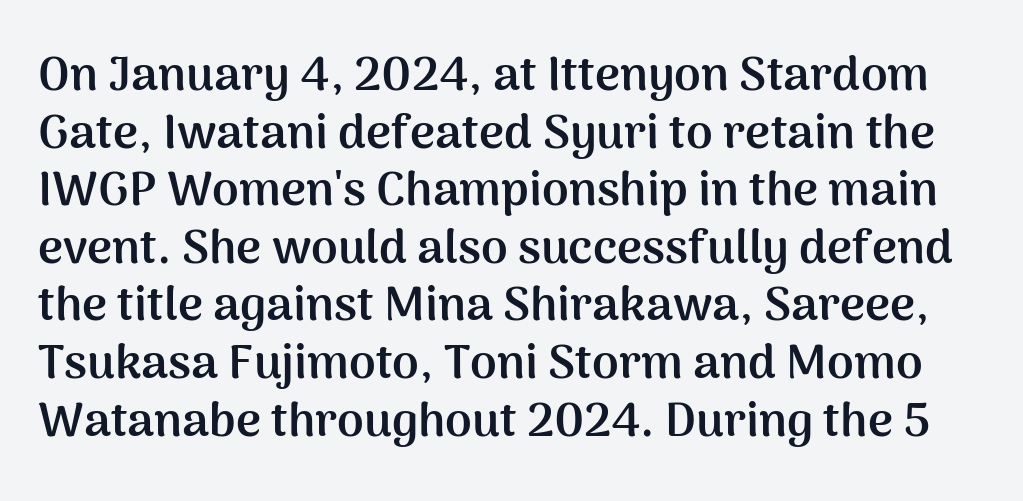
The image shows 48 px semibold sans-serif type, upright; set line spacing 1.2x, normal letter spacing, not underlined; medium stroke contrast and a medium x-height.
